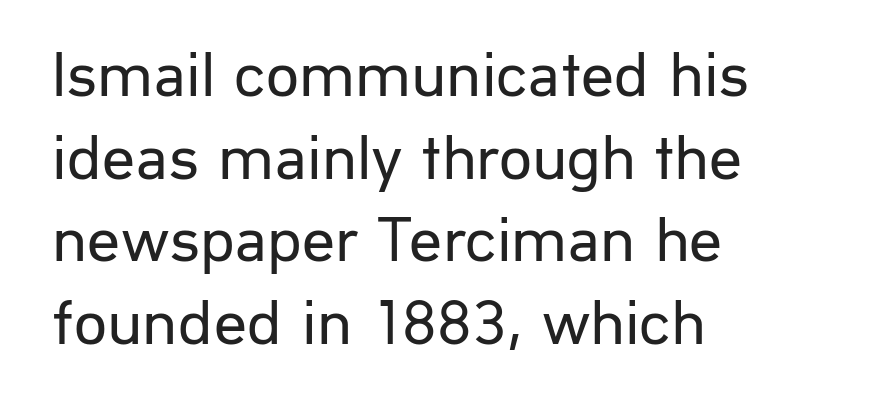
Q: Is the text bold? A: No.
Q: Is the text italic (slanted)? A: No, it is upright.
Q: Is the typeface a serif or a sans-serif typeface? A: Sans-serif.
Q: Is the text underlined? A: No.
Q: How is the paragraph aligned? A: Left-aligned.
Q: Is the spacing between letters normal or unusually wide? A: Normal.
Q: Is the spacing between lines tight, normal or loose? A: Normal.
Q: Width (condensed, normal, or wide)? A: Normal.
Q: Stroke contrast? A: Low.
Q: x-height? A: Medium.
Q: Monospaced? A: No.
